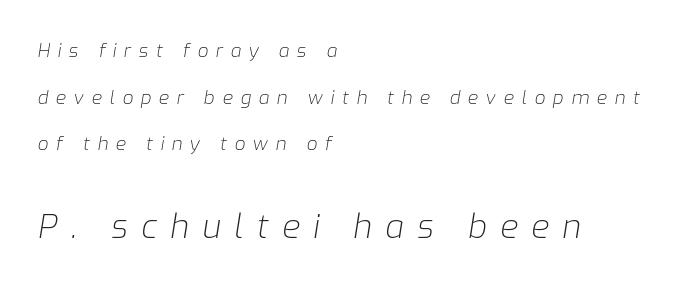
Q: Is the text bold? A: No.
Q: Is the text italic (slanted)? A: Yes, it leans right by about 9 degrees.
Q: Is the text underlined? A: No.
Q: How is the paragraph aligned? A: Left-aligned.
Q: Is the spacing between letters normal or unusually wide? A: Unusually wide.
Q: Is the spacing between lines tight, normal or loose? A: Loose.
Q: Which block of text is set in a larger size, the first (top) or the second (bottom)? A: The second (bottom) one.
Q: Width (condensed, normal, or wide)? A: Normal.
Q: Stroke contrast? A: Low.
Q: x-height? A: Medium.
Q: Monospaced? A: No.
